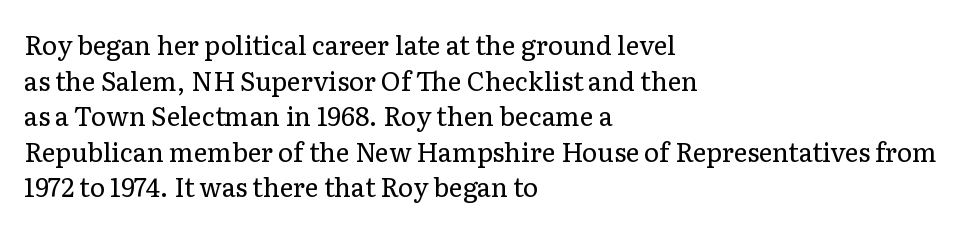
The line texture is even and compact thanks to regular tracking. Honestly, the row spacing looks completely unremarkable. Every row of glyphs begins at an identical x-position on the left. The letters stand straight up with perfectly vertical stems. Stroke thickness stays within the range of a standard reading face or lighter. Unmarked baselines from the first word to the last.
